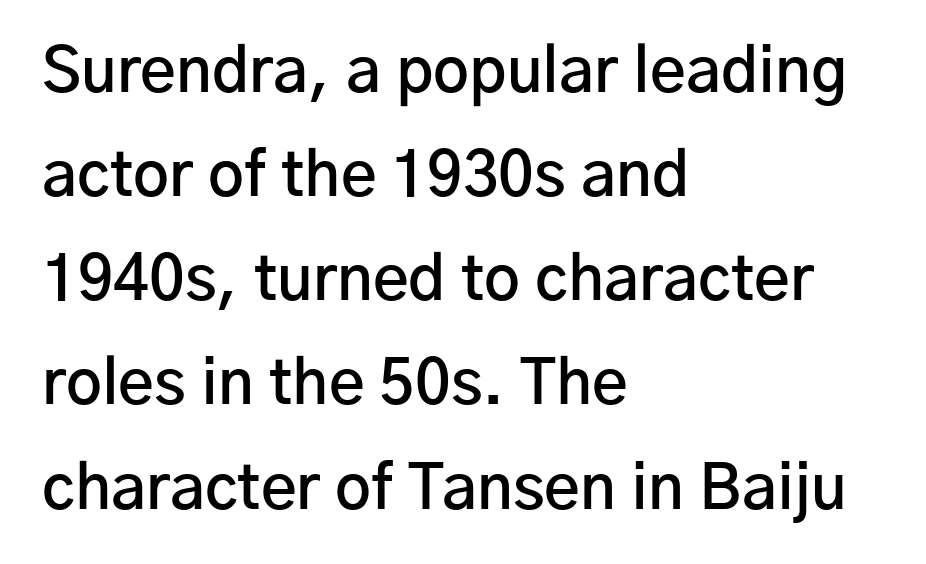
Q: Is the text bold? A: Semi-bold.
Q: Is the text italic (slanted)? A: No, it is upright.
Q: Is the typeface a serif or a sans-serif typeface? A: Sans-serif.
Q: Is the text underlined? A: No.
Q: How is the paragraph aligned? A: Left-aligned.
Q: Is the spacing between letters normal or unusually wide? A: Normal.
Q: Is the spacing between lines tight, normal or loose? A: Normal.
Q: Width (condensed, normal, or wide)? A: Normal.
Q: Stroke contrast? A: Low.
Q: x-height? A: Medium.
Q: Monospaced? A: No.
